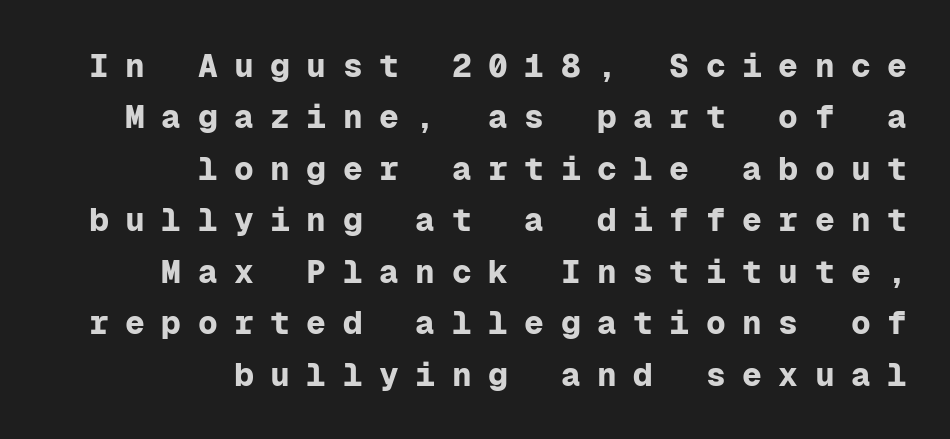
Q: Is the text bold? A: Yes.
Q: Is the text italic (slanted)? A: No, it is upright.
Q: Is the typeface a serif or a sans-serif typeface? A: Sans-serif.
Q: Is the text underlined? A: No.
Q: How is the paragraph aligned? A: Right-aligned.
Q: Is the spacing between letters normal or unusually wide? A: Unusually wide.
Q: Is the spacing between lines tight, normal or loose? A: Normal.
Q: Width (condensed, normal, or wide)? A: Normal.
Q: Stroke contrast? A: Low.
Q: x-height? A: Medium.
Q: Monospaced? A: Yes.
